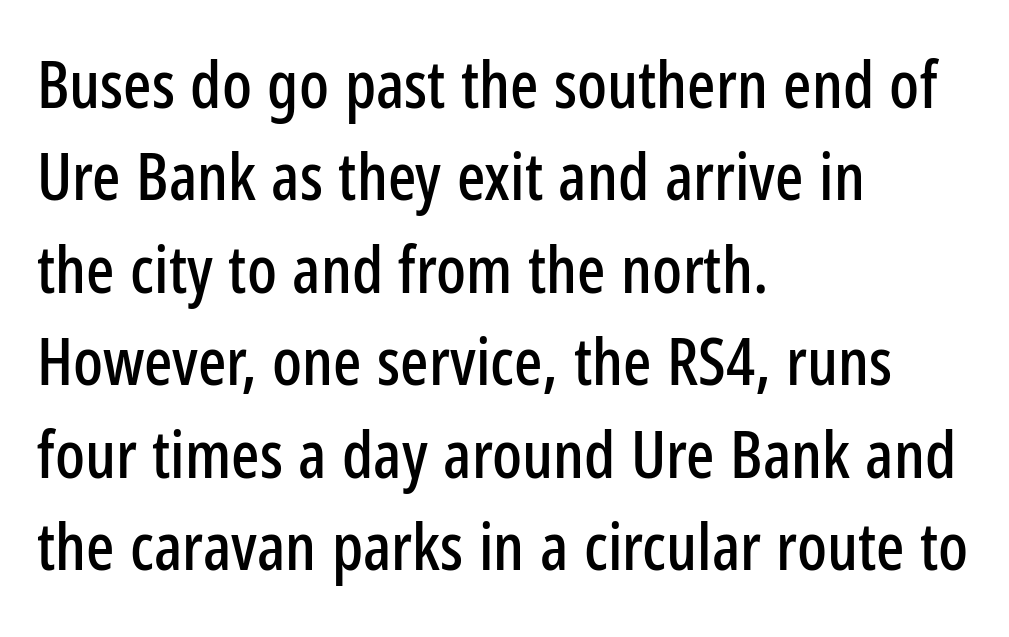
The image shows 66 px condensed sans-serif type, upright; set left-aligned, normal line spacing (1.4x), normal letter spacing, not underlined; low stroke contrast and a medium x-height.
